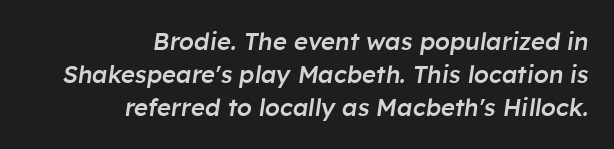
{"italic": "yes", "lean": "right", "slant_degrees": 8, "bold": "semi", "underline": "no", "align": "right", "line_spacing": "normal", "line_spacing_ratio": 1.38, "letter_spacing": "normal", "letter_spacing_em": 0.0, "glyph_px": 24}
